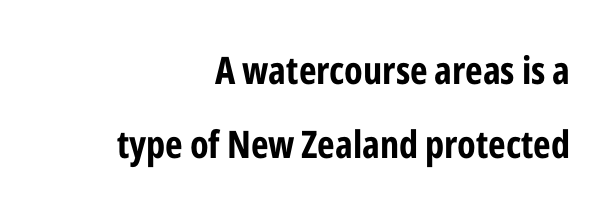
Q: Is the text bold? A: Yes.
Q: Is the text italic (slanted)? A: No, it is upright.
Q: Is the typeface a serif or a sans-serif typeface? A: Sans-serif.
Q: Is the text underlined? A: No.
Q: How is the paragraph aligned? A: Right-aligned.
Q: Is the spacing between letters normal or unusually wide? A: Normal.
Q: Is the spacing between lines tight, normal or loose? A: Loose.
Q: Width (condensed, normal, or wide)? A: Condensed.
Q: Stroke contrast? A: Low.
Q: x-height? A: Medium.
Q: Monospaced? A: No.
